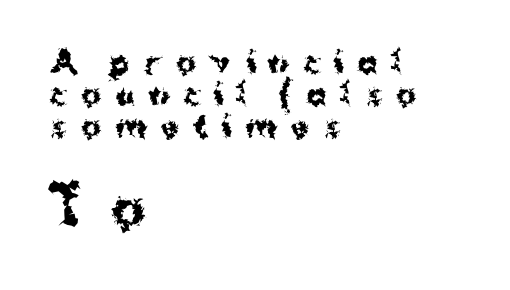
Spacing verdict: proportional, widths tailored to each character. It's the straight-up-and-down kind of type. Does the leading feel generous? Not at all — it's pinched. The paragraph shown leans on its left margin.
